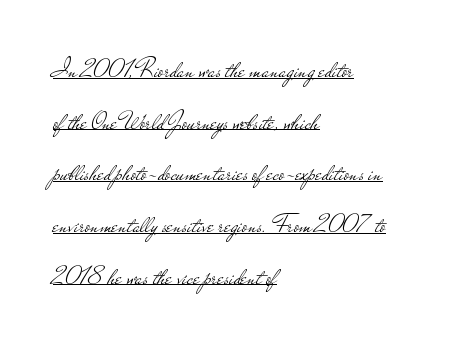
{"bold": "no", "underline": "yes", "align": "left", "line_spacing": "loose", "line_spacing_ratio": 1.99, "letter_spacing": "normal", "letter_spacing_em": 0.0, "glyph_px": 26}
